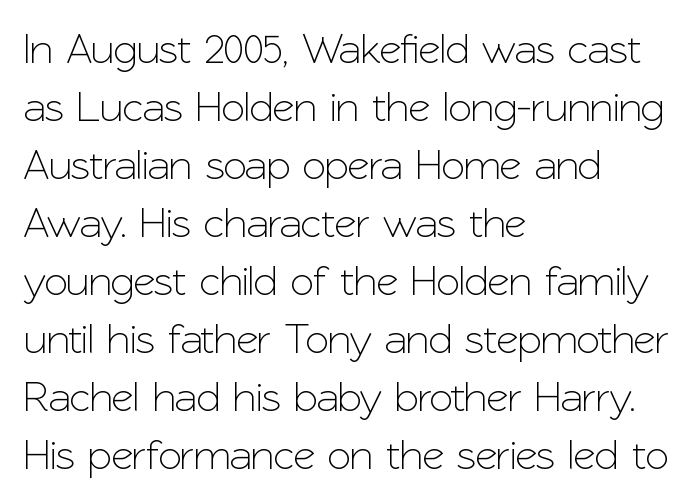
If you drew a line through each stem, it would be perfectly vertical. Spacing verdict: proportional, widths tailored to each character. Descenders hang freely into open space. The lines sit at an ordinary, default distance from one another. Between one letter and the next there's only the usual sliver of space.
